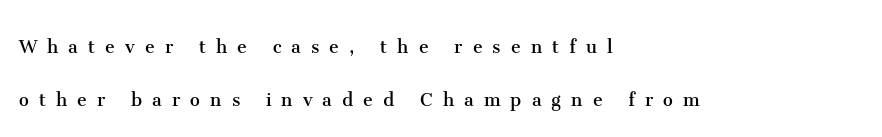
Rendered with straight, roman letterforms. Is the stroke heavy? The answer is a plain regular-or-lighter. Leftover space on each line is placed entirely after the last word. Rows of type keep a wide berth in the vertical direction.
